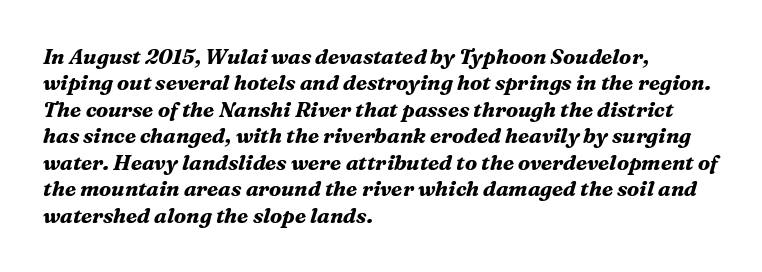
{"italic": "yes", "lean": "right", "slant_degrees": 16, "bold": "yes", "underline": "no", "align": "left", "line_spacing": "normal", "line_spacing_ratio": 1.26, "letter_spacing": "normal", "letter_spacing_em": 0.0, "glyph_px": 21}
